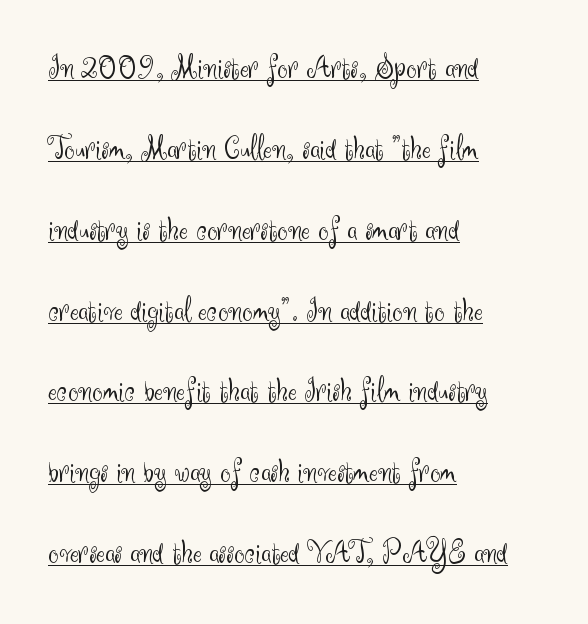
The image shows 33 px light sans-serif type, upright; set left-aligned, loose line spacing (2.45x), normal letter spacing, underlined; medium stroke contrast and a small x-height.
